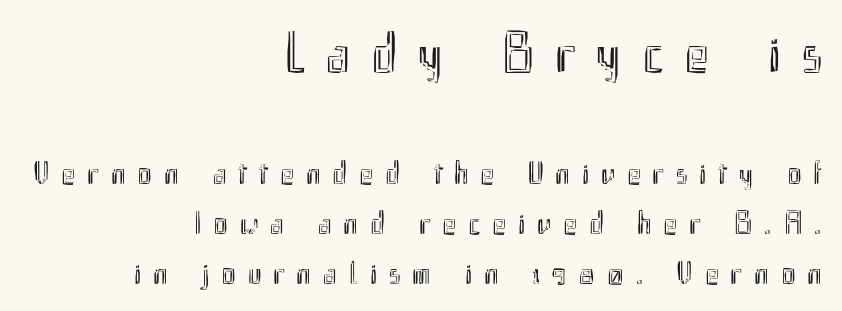
Q: Is the text italic (slanted)? A: No, it is upright.
Q: Is the text underlined? A: No.
Q: How is the paragraph aligned? A: Right-aligned.
Q: Is the spacing between letters normal or unusually wide? A: Unusually wide.
Q: Is the spacing between lines tight, normal or loose? A: Normal.
Q: Which block of text is set in a larger size, the first (top) or the second (bottom)? A: The first (top) one.
Q: Width (condensed, normal, or wide)? A: Condensed.
Q: x-height? A: Small.
Q: Monospaced? A: No.
